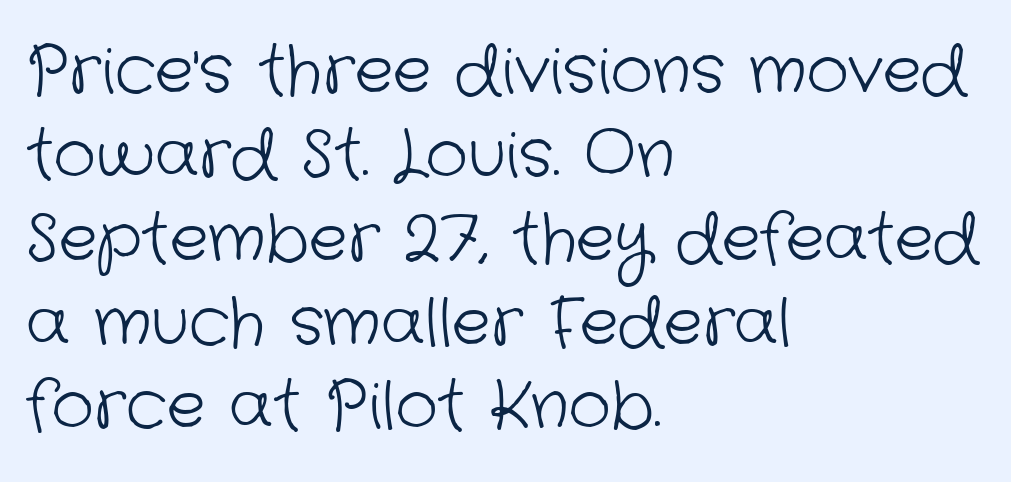
Summary of weight: not heavy and not bold. Beneath every word, the page is bare. Varying glyph widths throughout — classic text-font behaviour. Note: no serifs on the glyphs.
